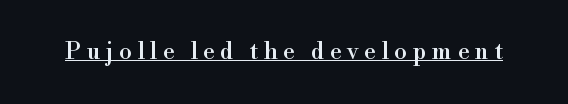
The image shows 23 px text type, upright; set unusually wide letter spacing (+0.25 em), underlined.
